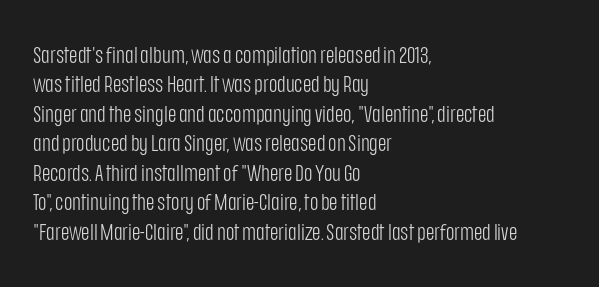
{"italic": "no", "bold": "no", "underline": "no", "align": "left", "line_spacing": "normal", "line_spacing_ratio": 1.28, "letter_spacing": "normal", "letter_spacing_em": 0.0, "glyph_px": 23}
